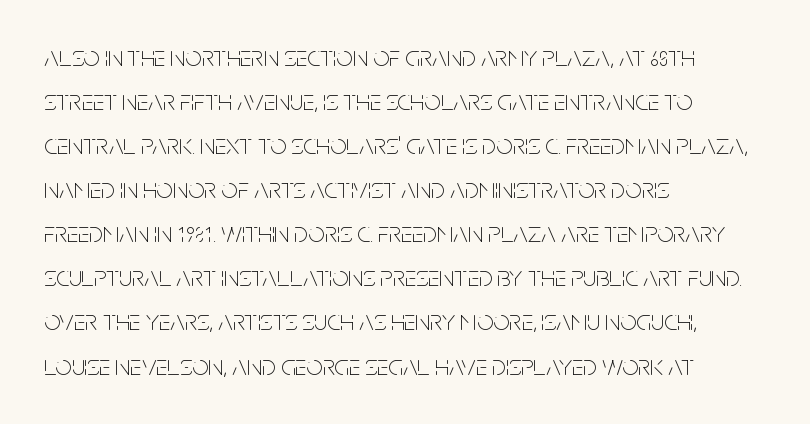
Each letter keeps its own natural width here, so spacing adapts to shape. Heft: none added — not bold. The space directly below the letters is spotless. Unlike a traditional serif, this face leaves its strokes unadorned. Does the leading feel generous? No, just average. A roman cut, with each character standing at attention.
